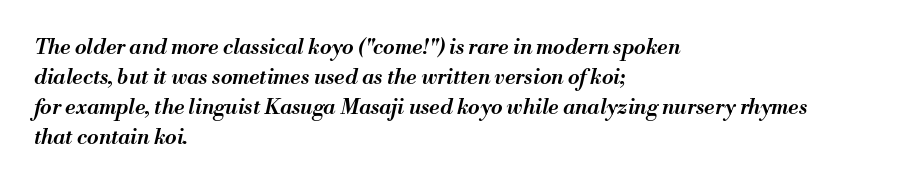
{"italic": "yes", "lean": "right", "slant_degrees": 13, "bold": "semi", "underline": "no", "align": "left", "line_spacing": "normal", "line_spacing_ratio": 1.43, "letter_spacing": "normal", "letter_spacing_em": 0.0, "glyph_px": 21}
